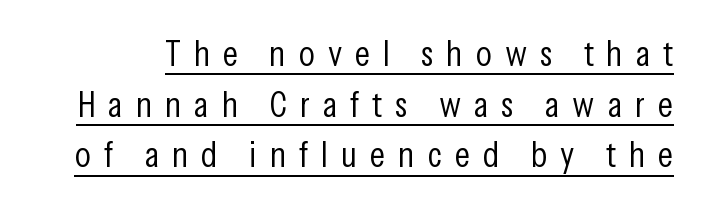
Do the letters lean? They stand straight. Typographically, this falls in the sans-serif category. The face used here is proportionally spaced, like ordinary book or web type. A typesetter would call this leading conventional body-copy spacing.
